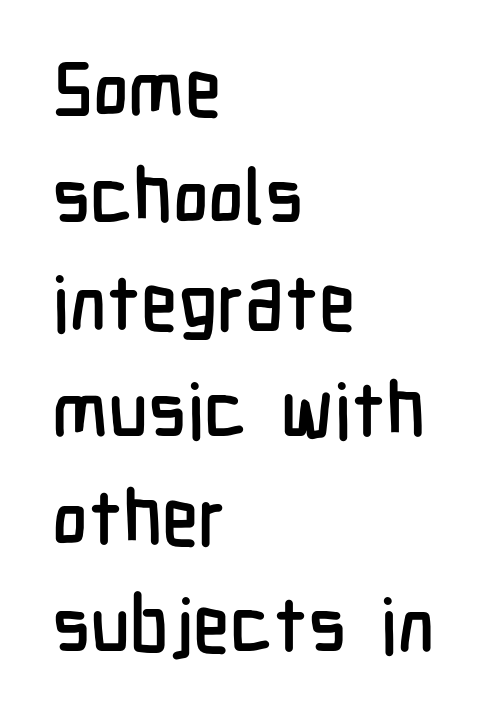
The image shows 76 px condensed sans-serif type, upright; set left-aligned, normal line spacing (1.41x), normal letter spacing, not underlined; low stroke contrast and a medium x-height.
